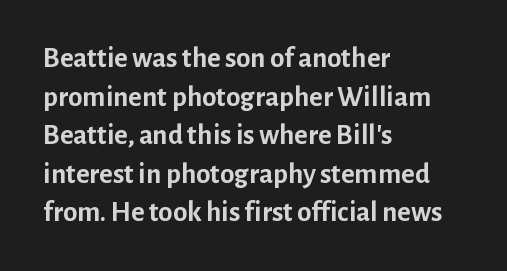
{"serif": "no", "italic": "no", "bold": "yes", "weight": "semibold", "width": "normal", "stroke_contrast": "low", "x_height": "medium", "monospaced": "no", "underline": "no", "align": "left", "line_spacing": "normal", "line_spacing_ratio": 1.33, "letter_spacing": "normal", "letter_spacing_em": 0.0, "glyph_px": 29}
